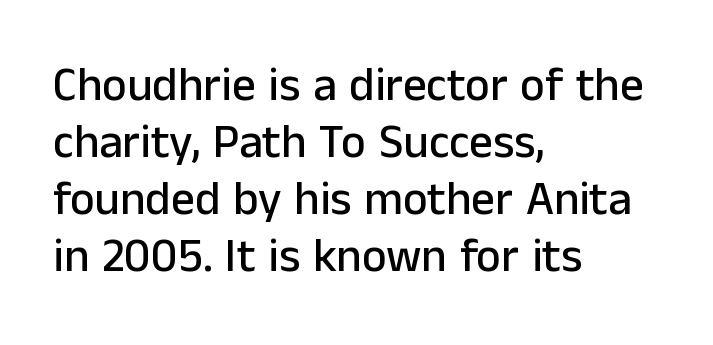
Type without underlining. Tracking value appears to be zero — textbook default spacing. The face used here is proportionally spaced, like ordinary book or web type. This sample uses an upright cut, with every glyph sitting square on the baseline.
